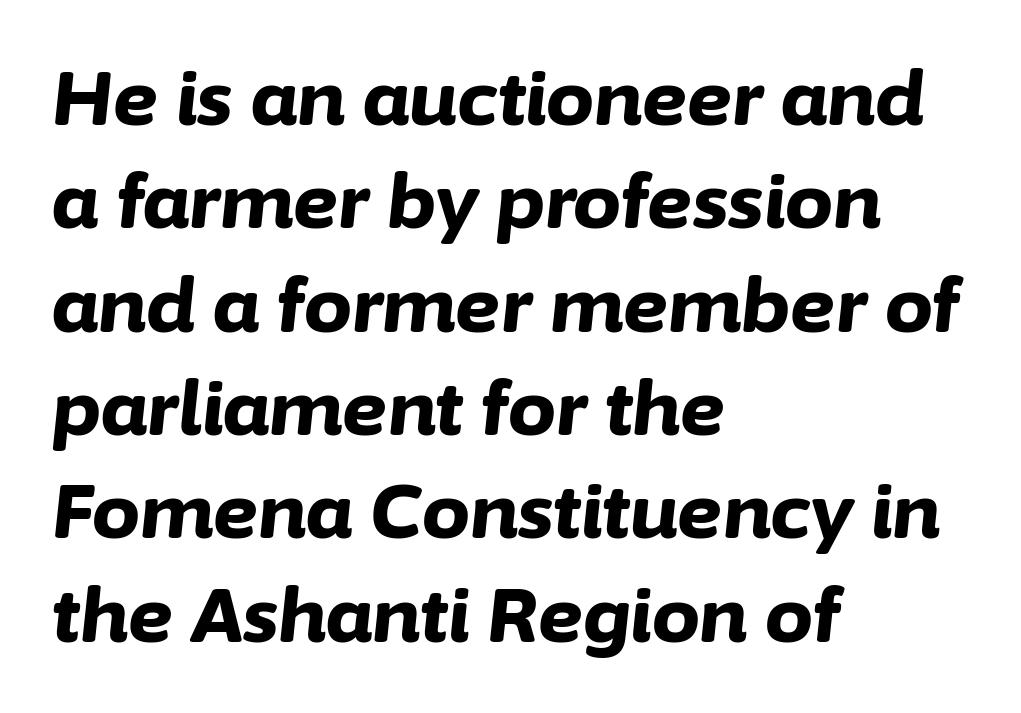
Each letter keeps its own natural width here, so spacing adapts to shape. Whoever set this chose a conventional vertical rhythm. Here the glyphs are tracked normally, forming tight word shapes. Leftover space on each line is placed entirely after the last word.
